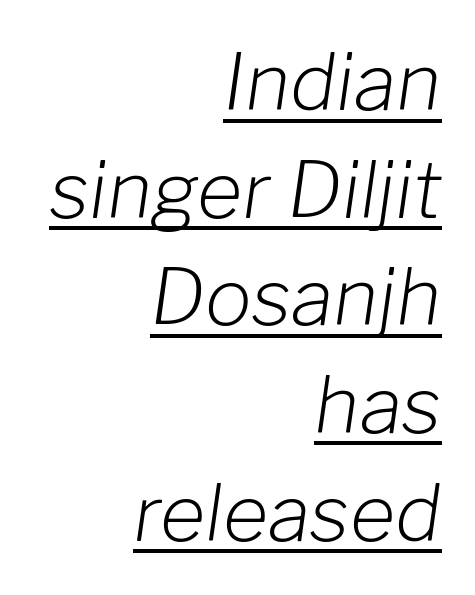
{"italic": "yes", "lean": "right", "slant_degrees": 8, "bold": "no", "weight": "light", "width": "normal", "stroke_contrast": "low", "x_height": "medium", "monospaced": "no", "underline": "yes", "align": "right", "line_spacing": "normal", "line_spacing_ratio": 1.38, "letter_spacing": "normal", "letter_spacing_em": 0.0, "glyph_px": 78}
